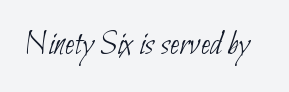
{"serif": "no", "bold": "no", "weight": "thin", "width": "condensed", "stroke_contrast": "low", "x_height": "small", "monospaced": "no", "underline": "no", "letter_spacing": "normal", "letter_spacing_em": 0.0, "glyph_px": 35}
